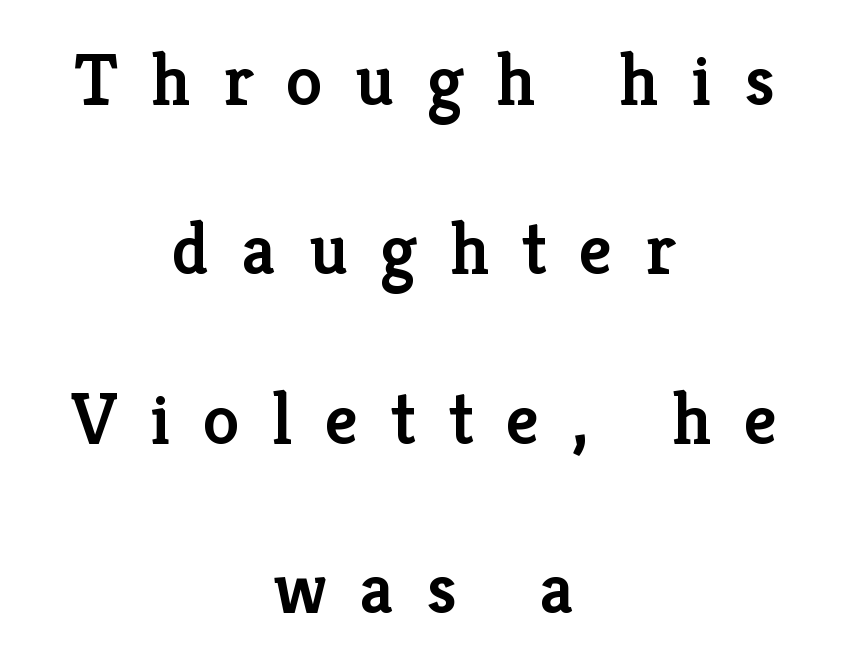
Q: Is the text bold? A: Semi-bold.
Q: Is the text italic (slanted)? A: No, it is upright.
Q: Is the typeface a serif or a sans-serif typeface? A: Serif.
Q: Is the text underlined? A: No.
Q: How is the paragraph aligned? A: Centered.
Q: Is the spacing between letters normal or unusually wide? A: Unusually wide.
Q: Is the spacing between lines tight, normal or loose? A: Loose.
Q: Width (condensed, normal, or wide)? A: Normal.
Q: Stroke contrast? A: Low.
Q: x-height? A: Medium.
Q: Monospaced? A: No.
